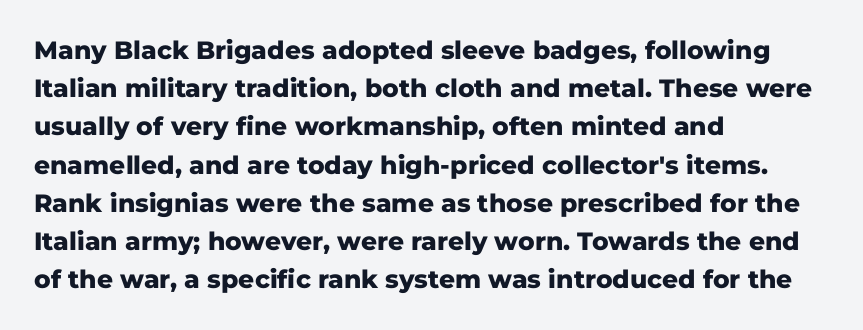
Lines of text with bare space underneath. Quick note: interline space is typical. The line texture is even and compact thanks to regular tracking. The letters stand straight up with perfectly vertical stems. I'd describe the lettering as bold — thick and assertive.
